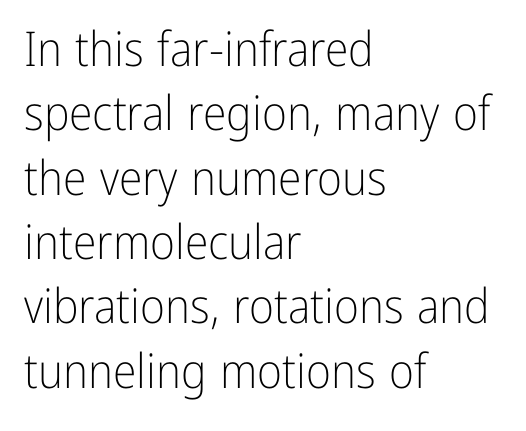
{"serif": "no", "italic": "no", "bold": "no", "weight": "light", "width": "condensed", "stroke_contrast": "low", "x_height": "medium", "monospaced": "no", "underline": "no", "align": "left", "line_spacing": "normal", "line_spacing_ratio": 1.34, "letter_spacing": "normal", "letter_spacing_em": 0.0, "glyph_px": 48}
